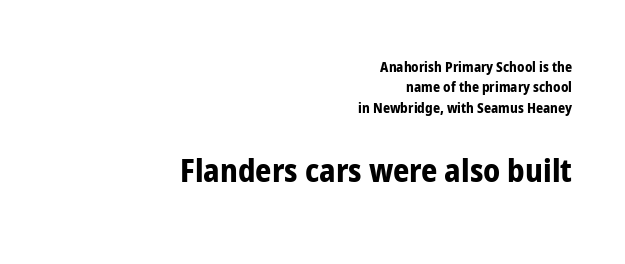
Every row of glyphs terminates at an identical x-position on the right. Small over large — that's the arrangement of the two blocks here. If you measured baseline to baseline, you'd find a middling distance. Strokes here are thick enough to call this a true bold. This sample uses a sans-serif face. Underlining? Definitely not there.
